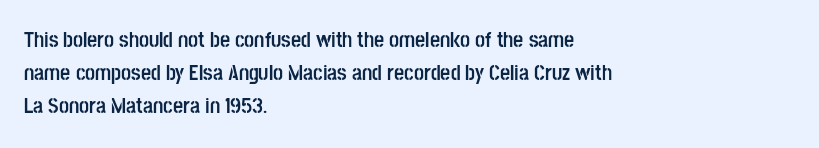
{"italic": "no", "bold": "yes", "underline": "no", "align": "left", "line_spacing": "normal", "line_spacing_ratio": 1.5, "letter_spacing": "normal", "letter_spacing_em": 0.0, "glyph_px": 22}
